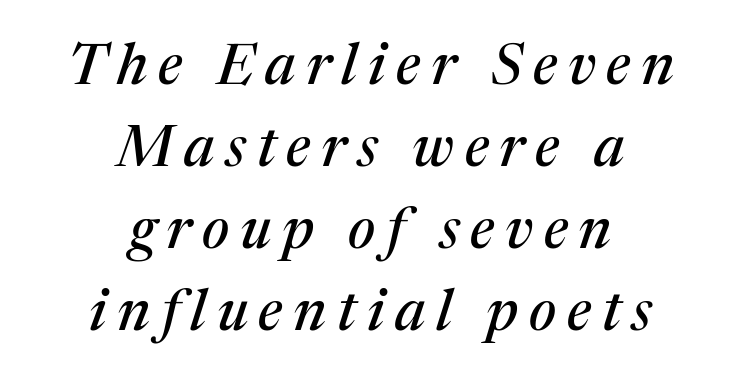
Q: Is the text italic (slanted)? A: Yes, it leans right by about 17 degrees.
Q: Is the typeface a serif or a sans-serif typeface? A: Serif.
Q: Is the text underlined? A: No.
Q: How is the paragraph aligned? A: Centered.
Q: Is the spacing between lines tight, normal or loose? A: Normal.
Q: Width (condensed, normal, or wide)? A: Normal.
Q: Stroke contrast? A: Medium.
Q: x-height? A: Medium.
Q: Monospaced? A: No.
